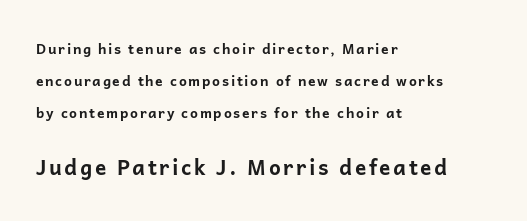
Q: Is the text bold? A: Yes.
Q: Is the text italic (slanted)? A: No, it is upright.
Q: Is the text underlined? A: No.
Q: How is the paragraph aligned? A: Left-aligned.
Q: Is the spacing between lines tight, normal or loose? A: Loose.
Q: Which block of text is set in a larger size, the first (top) or the second (bottom)? A: The second (bottom) one.
